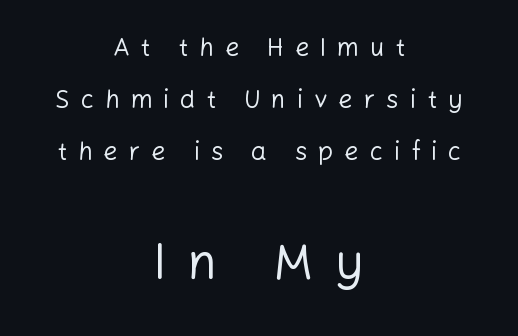
Q: Is the text bold? A: No.
Q: Is the text italic (slanted)? A: No, it is upright.
Q: Is the typeface a serif or a sans-serif typeface? A: Sans-serif.
Q: Is the text underlined? A: No.
Q: How is the paragraph aligned? A: Centered.
Q: Is the spacing between letters normal or unusually wide? A: Unusually wide.
Q: Is the spacing between lines tight, normal or loose? A: Loose.
Q: Which block of text is set in a larger size, the first (top) or the second (bottom)? A: The second (bottom) one.
Q: Width (condensed, normal, or wide)? A: Normal.
Q: Stroke contrast? A: Low.
Q: x-height? A: Medium.
Q: Monospaced? A: No.
